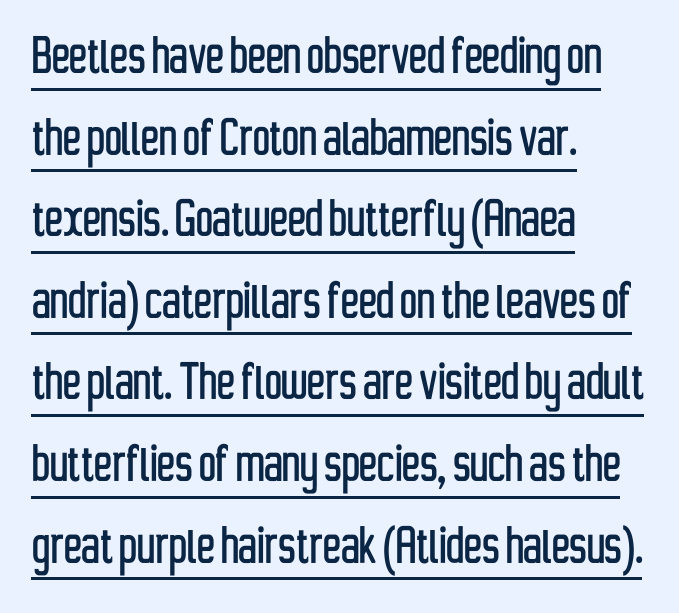
The image shows 60 px condensed sans-serif type, upright; set left-aligned, normal line spacing (1.36x), normal letter spacing, underlined; low stroke contrast and a medium x-height.
